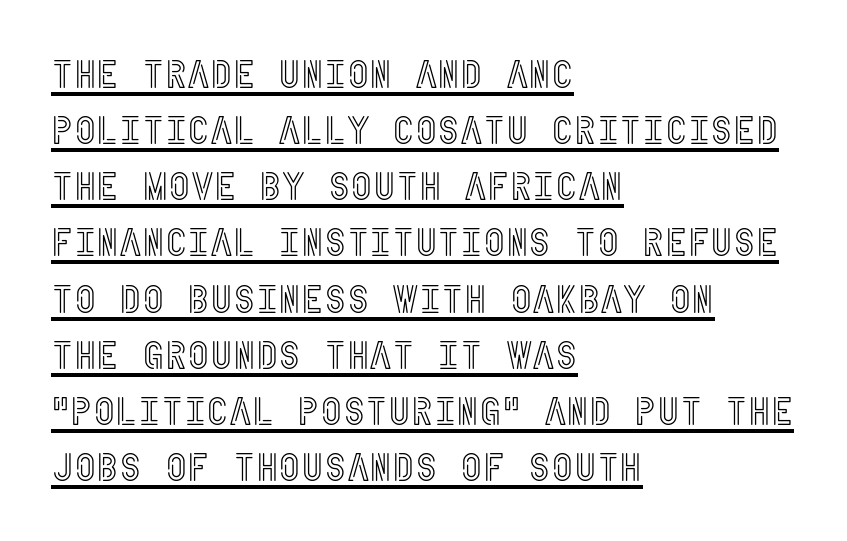
{"italic": "no", "width": "condensed", "x_height": "large", "underline": "yes", "align": "left", "line_spacing": "normal", "line_spacing_ratio": 1.44, "letter_spacing": "normal", "letter_spacing_em": 0.0, "glyph_px": 39}
